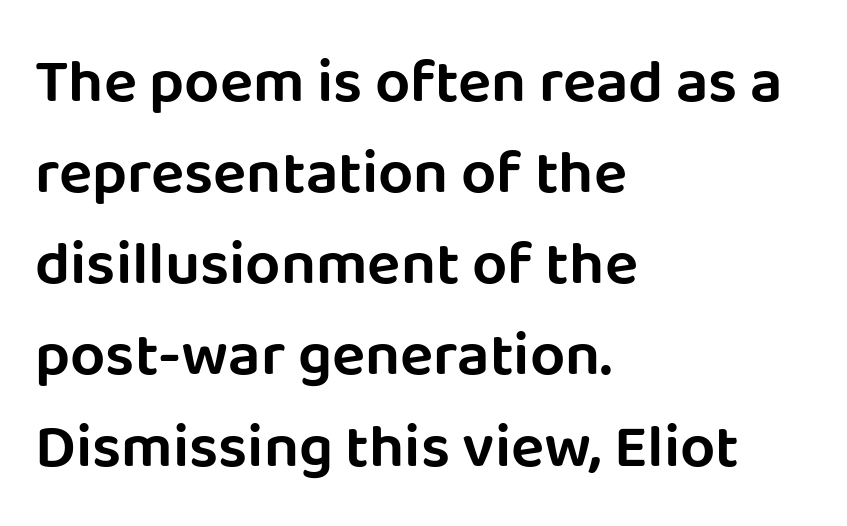
Nobody touched the tracking dial on this one. A typesetter would call this proportional, since set widths differ per character. This rendering uses left alignment, leaving the right contour irregular. The letters stand upright; this is a roman face.
